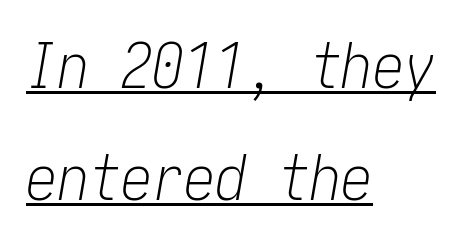
The image shows 63 px light, condensed type, italic (leaning right); set left-aligned, line spacing 1.78x, normal letter spacing, underlined; low stroke contrast and a medium x-height.
